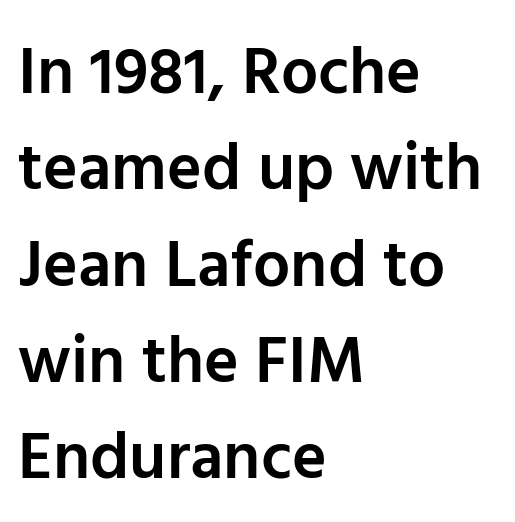
The image shows 66 px semibold sans-serif type, upright; set left-aligned, normal line spacing (1.46x), normal letter spacing, not underlined; low stroke contrast and a medium x-height.
